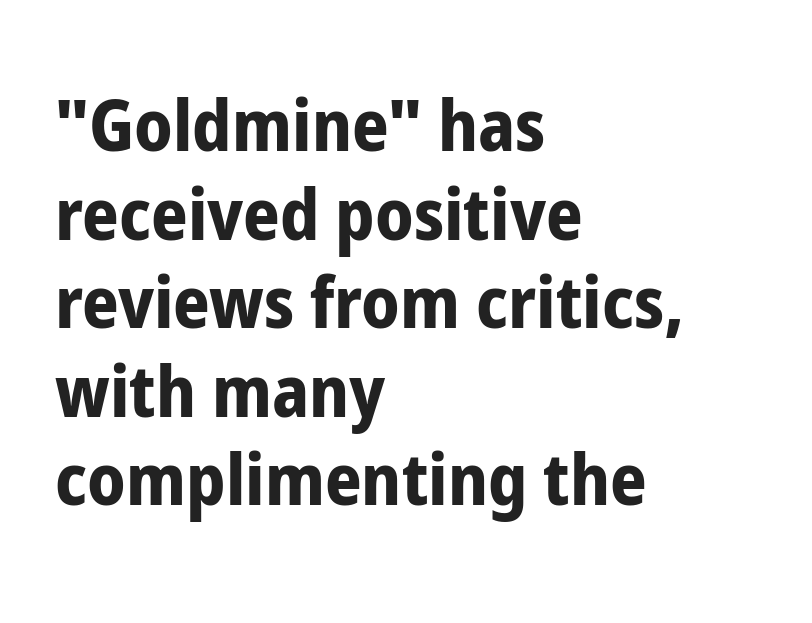
Classification — sans serif. Set as a true bold cut, around the 700 mark. Posture: straight, roman, zero tilt. The rendering anchors every line to the left-hand side. Beneath every word, the page is bare. Looks like regular typesetting: each glyph gets only the width it needs.
